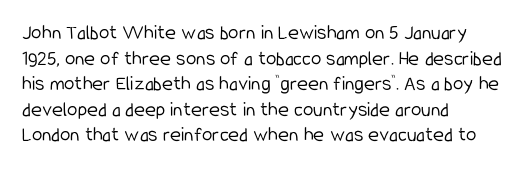
The image shows 21 px text type, upright; set left-aligned, line spacing 1.22x, normal letter spacing, not underlined.
